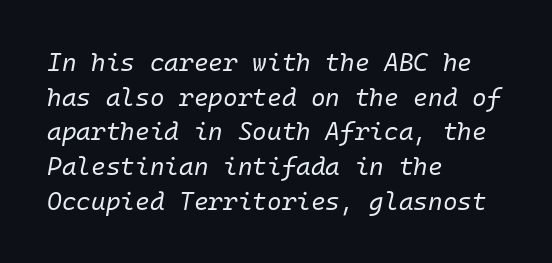
Is this a heavy cut? Hardly; it is regular or lighter. Does the leading feel generous? No, just average. Does extra space separate the letters? No, they use regular spacing. Type without underlining. Would a proofreader flag this as italicized? Yes. Short and long lines alike share a common starting point at left.
